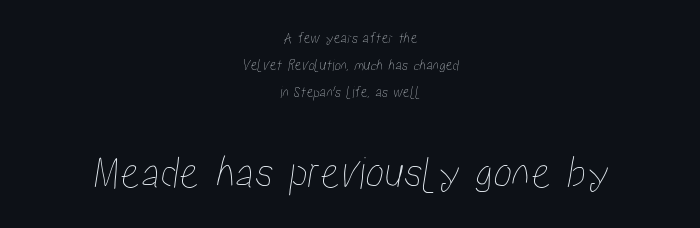
The string is rendered with underlining switched off. You could call the tracking neutral — neither tight nor loose. Think of a printed novel: that variable character pitch is what you see here. The passage shown stacks its lines at a standard gap. Note: smaller setting up top, larger setting below.
